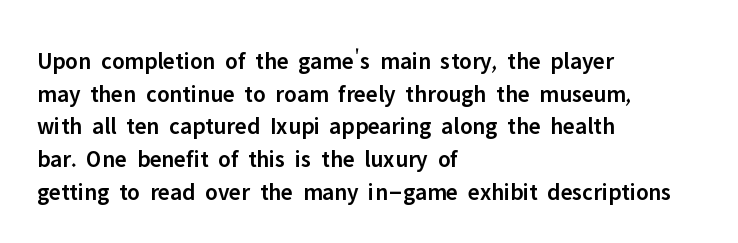
{"italic": "no", "bold": "semi", "underline": "no", "align": "left", "line_spacing": "normal", "line_spacing_ratio": 1.36, "letter_spacing": "normal", "letter_spacing_em": 0.0, "glyph_px": 24}
